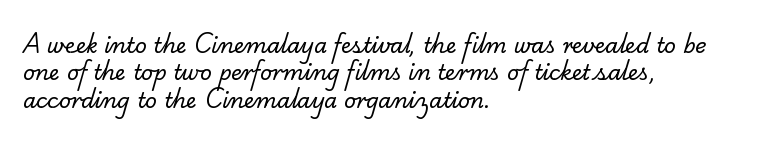
{"bold": "no", "underline": "no", "align": "left", "line_spacing": "normal", "line_spacing_ratio": 1.3, "letter_spacing": "normal", "letter_spacing_em": 0.0, "glyph_px": 21}
